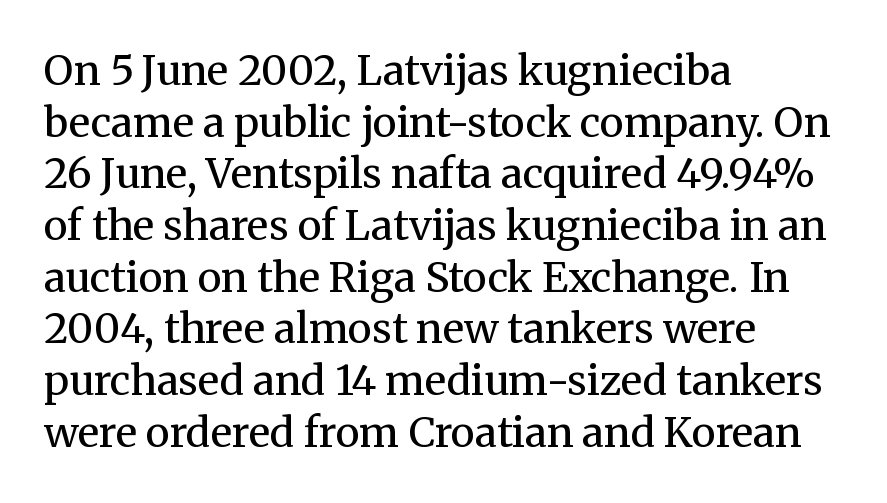
The image shows 41 px regular-weight serif type, upright; set left-aligned, normal line spacing (1.26x), normal letter spacing, not underlined; medium stroke contrast and a medium x-height.
